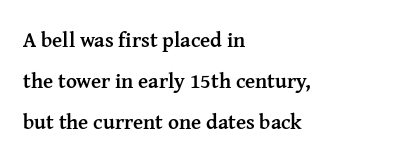
The paragraph has a hard left edge and a soft right edge. Nope, not italic — everything's standing straight. Students, observe: this is what heavily led, spacious text looks like. A bare baseline throughout the passage.
